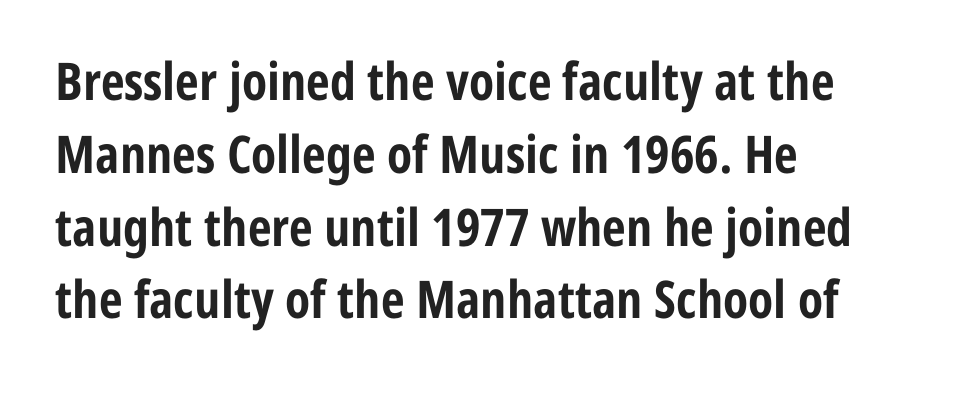
{"serif": "no", "italic": "no", "bold": "yes", "weight": "bold", "width": "condensed", "stroke_contrast": "low", "x_height": "medium", "monospaced": "no", "underline": "no", "align": "left", "line_spacing": "normal", "line_spacing_ratio": 1.4, "letter_spacing": "normal", "letter_spacing_em": 0.0, "glyph_px": 52}
